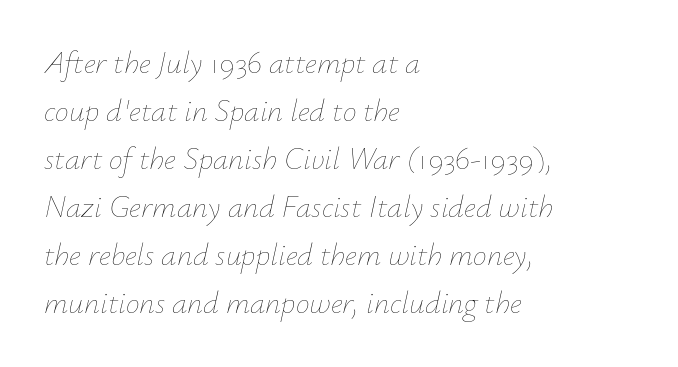
Q: Is the text bold? A: No.
Q: Is the text italic (slanted)? A: Yes, it leans right by about 12 degrees.
Q: Is the text underlined? A: No.
Q: How is the paragraph aligned? A: Left-aligned.
Q: Is the spacing between letters normal or unusually wide? A: Normal.
Q: Is the spacing between lines tight, normal or loose? A: Normal.
Q: Width (condensed, normal, or wide)? A: Normal.
Q: Stroke contrast? A: Low.
Q: x-height? A: Small.
Q: Monospaced? A: No.
